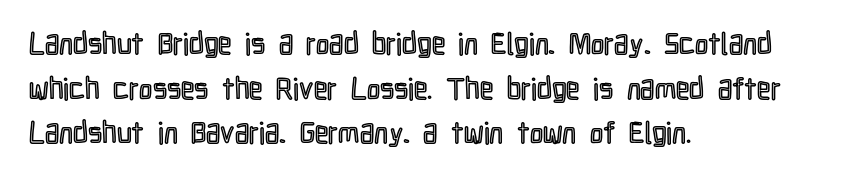
{"italic": "no", "width": "condensed", "x_height": "medium", "monospaced": "no", "underline": "no", "align": "left", "line_spacing": "normal", "line_spacing_ratio": 1.49, "letter_spacing": "normal", "letter_spacing_em": 0.0, "glyph_px": 30}
